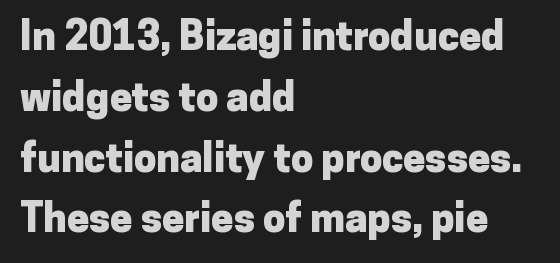
{"serif": "no", "italic": "no", "bold": "yes", "weight": "heavy", "width": "normal", "stroke_contrast": "low", "x_height": "medium", "monospaced": "no", "underline": "no", "align": "left", "line_spacing": "normal", "line_spacing_ratio": 1.52, "letter_spacing": "normal", "letter_spacing_em": 0.0, "glyph_px": 40}
